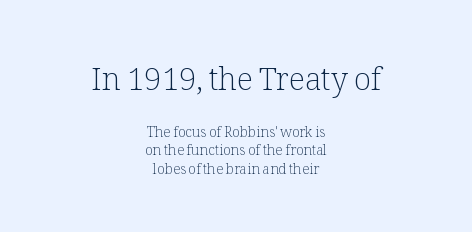
Q: Is the text bold? A: No.
Q: Is the text italic (slanted)? A: No, it is upright.
Q: Is the typeface a serif or a sans-serif typeface? A: Serif.
Q: Is the text underlined? A: No.
Q: How is the paragraph aligned? A: Centered.
Q: Is the spacing between letters normal or unusually wide? A: Normal.
Q: Is the spacing between lines tight, normal or loose? A: Normal.
Q: Which block of text is set in a larger size, the first (top) or the second (bottom)? A: The first (top) one.
Q: Width (condensed, normal, or wide)? A: Normal.
Q: Stroke contrast? A: Low.
Q: x-height? A: Medium.
Q: Monospaced? A: No.
